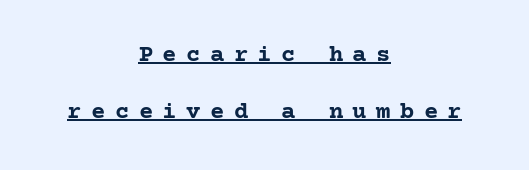
{"italic": "no", "bold": "yes", "underline": "yes", "align": "center", "line_spacing": "loose", "line_spacing_ratio": 2.38, "letter_spacing": "wide", "letter_spacing_em": 0.39, "glyph_px": 24}
